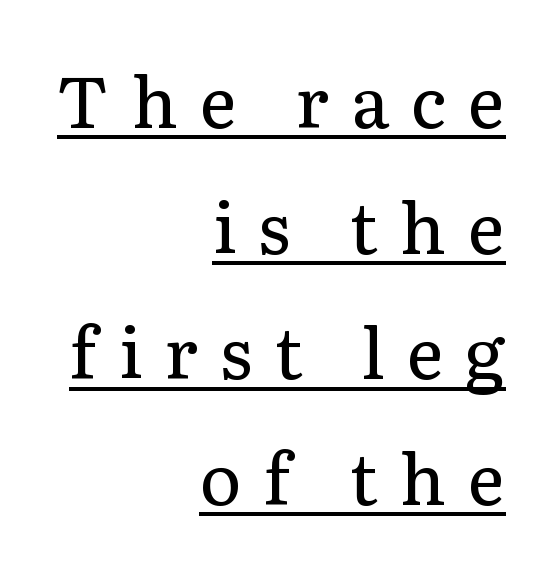
Q: Is the text bold? A: No.
Q: Is the text italic (slanted)? A: No, it is upright.
Q: Is the typeface a serif or a sans-serif typeface? A: Serif.
Q: Is the text underlined? A: Yes.
Q: How is the paragraph aligned? A: Right-aligned.
Q: Is the spacing between letters normal or unusually wide? A: Unusually wide.
Q: Width (condensed, normal, or wide)? A: Normal.
Q: Stroke contrast? A: Low.
Q: x-height? A: Medium.
Q: Monospaced? A: No.
